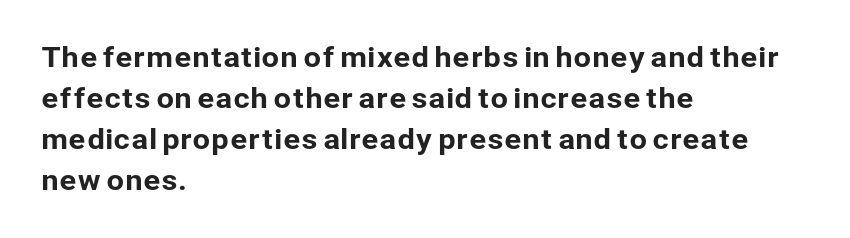
Posture: vertical. This sample has the flowing, uneven cadence of proportional lettering. Honestly, the letter spacing is just normal — you wouldn't notice it. Regular leading. Honestly, there is no underline to notice here at all.
